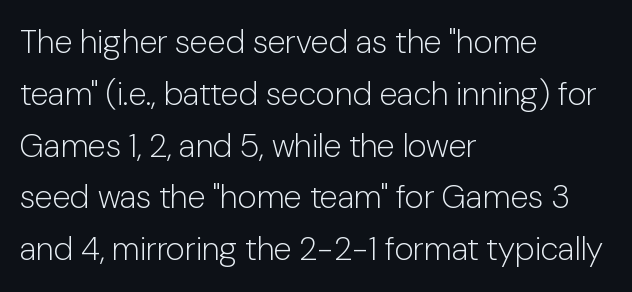
{"serif": "no", "italic": "no", "bold": "no", "weight": "light", "width": "normal", "stroke_contrast": "low", "x_height": "medium", "monospaced": "no", "underline": "no", "align": "left", "line_spacing": "normal", "line_spacing_ratio": 1.57, "letter_spacing": "normal", "letter_spacing_em": 0.0, "glyph_px": 33}
